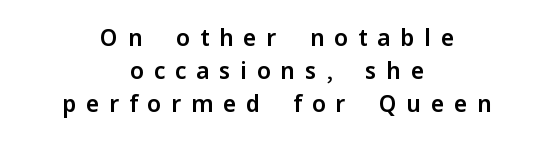
The image shows 23 px text type, upright; set centered, normal line spacing (1.43x), unusually wide letter spacing (+0.42 em), not underlined.
